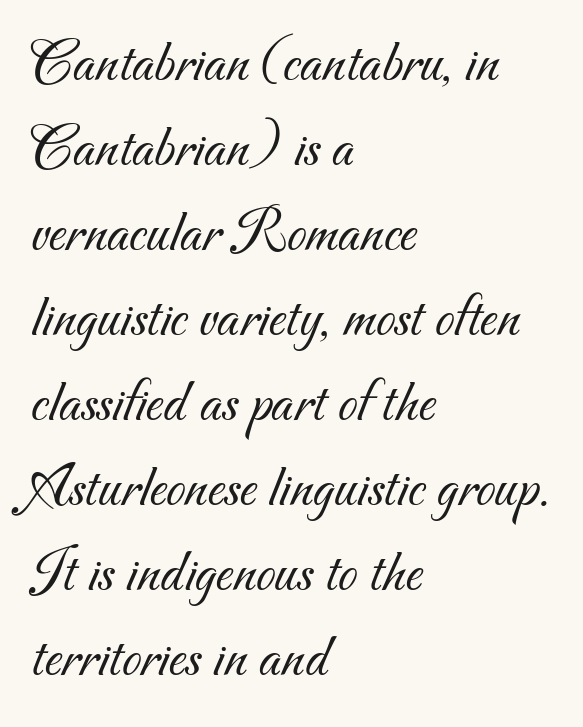
The image shows 62 px light sans-serif type; set left-aligned, normal line spacing (1.37x), normal letter spacing, not underlined; medium stroke contrast and a small x-height.
